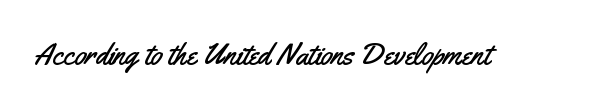
The image shows 30 px condensed sans-serif type; set normal letter spacing, not underlined; medium stroke contrast and a small x-height.
